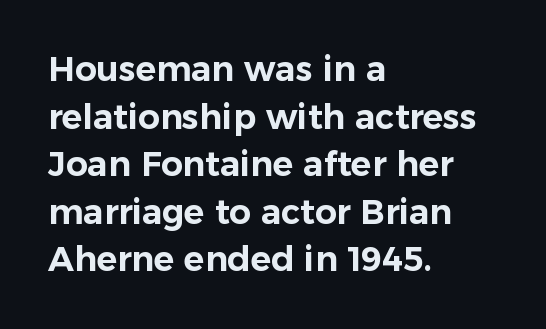
Q: Is the text italic (slanted)? A: No, it is upright.
Q: Is the typeface a serif or a sans-serif typeface? A: Sans-serif.
Q: Is the text underlined? A: No.
Q: How is the paragraph aligned? A: Left-aligned.
Q: Is the spacing between letters normal or unusually wide? A: Normal.
Q: Is the spacing between lines tight, normal or loose? A: Normal.
Q: Width (condensed, normal, or wide)? A: Normal.
Q: Stroke contrast? A: Low.
Q: x-height? A: Medium.
Q: Monospaced? A: No.
